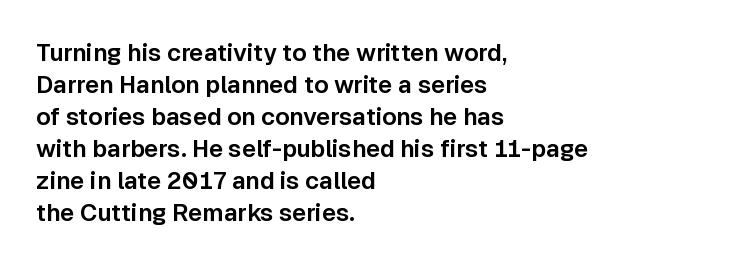
Q: Is the text italic (slanted)? A: No, it is upright.
Q: Is the text underlined? A: No.
Q: How is the paragraph aligned? A: Left-aligned.
Q: Is the spacing between letters normal or unusually wide? A: Normal.
Q: Is the spacing between lines tight, normal or loose? A: Normal.
